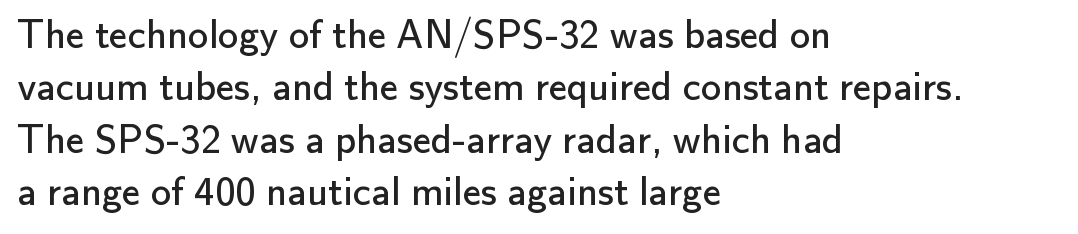
Q: Is the text bold? A: No.
Q: Is the text italic (slanted)? A: No, it is upright.
Q: Is the typeface a serif or a sans-serif typeface? A: Sans-serif.
Q: Is the text underlined? A: No.
Q: How is the paragraph aligned? A: Left-aligned.
Q: Is the spacing between letters normal or unusually wide? A: Normal.
Q: Is the spacing between lines tight, normal or loose? A: Normal.
Q: Width (condensed, normal, or wide)? A: Normal.
Q: Stroke contrast? A: Low.
Q: x-height? A: Small.
Q: Monospaced? A: No.
